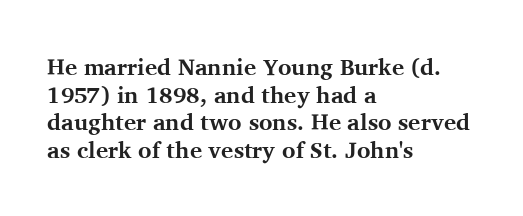
The letters stand upright; this is a roman face. Each word holds together tightly as a unit, with standard inter-letter gaps. Underline: absent. Notice how thick the strokes are: this is what a full bold looks like. The setting favours the left margin, as ordinary paragraphs usually do.
